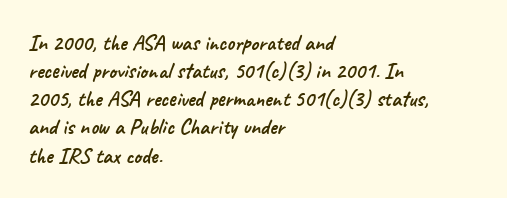
The image shows 22 px text type; set left-aligned, normal line spacing (1.28x), normal letter spacing, not underlined.
